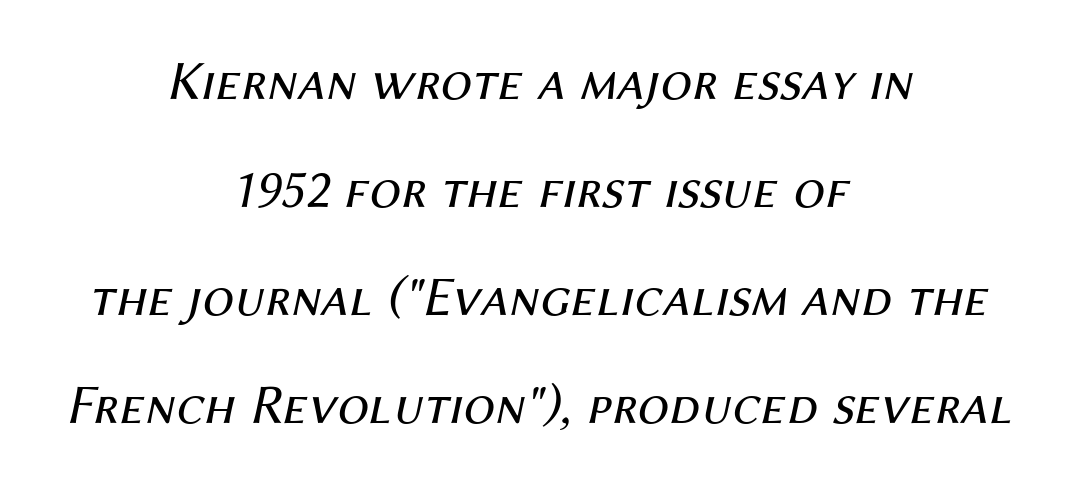
Q: Is the text bold? A: No.
Q: Is the text italic (slanted)? A: Yes, it leans right by about 12 degrees.
Q: Is the text underlined? A: No.
Q: How is the paragraph aligned? A: Centered.
Q: Is the spacing between letters normal or unusually wide? A: Normal.
Q: Is the spacing between lines tight, normal or loose? A: Loose.
Q: Width (condensed, normal, or wide)? A: Normal.
Q: Stroke contrast? A: Medium.
Q: x-height? A: Medium.
Q: Monospaced? A: No.
